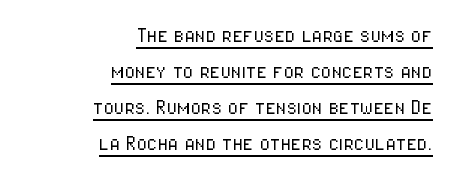
{"italic": "no", "bold": "no", "underline": "yes", "align": "right", "line_spacing": "normal", "line_spacing_ratio": 1.5, "letter_spacing": "normal", "letter_spacing_em": 0.0, "glyph_px": 24}
